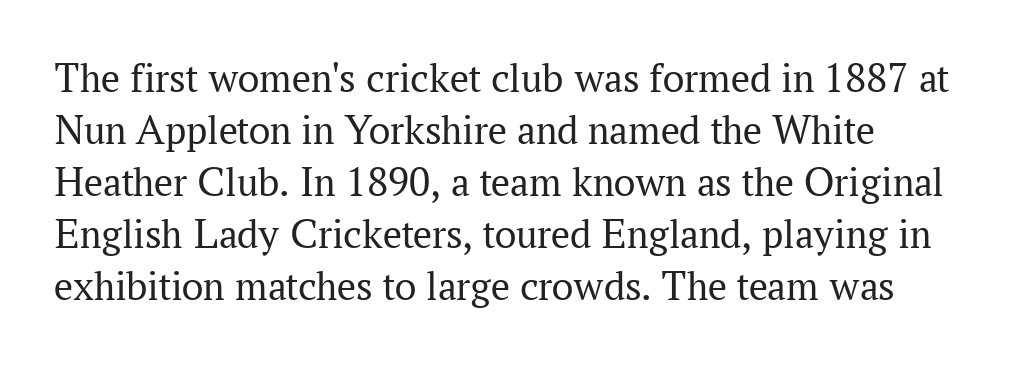
{"serif": "yes", "italic": "no", "bold": "no", "weight": "regular", "width": "normal", "stroke_contrast": "medium", "x_height": "medium", "monospaced": "no", "underline": "no", "line_spacing_ratio": 1.24, "letter_spacing": "normal", "letter_spacing_em": 0.0, "glyph_px": 42}
